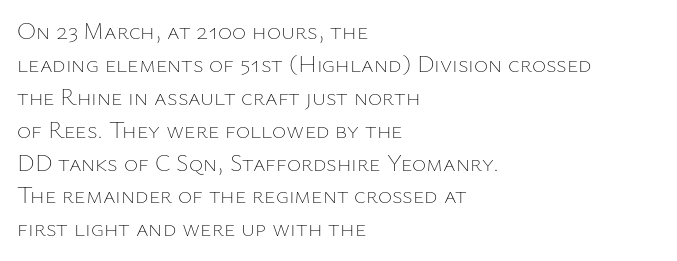
{"italic": "no", "bold": "no", "underline": "no", "align": "left", "line_spacing": "normal", "line_spacing_ratio": 1.37, "letter_spacing": "normal", "letter_spacing_em": 0.0, "glyph_px": 24}
